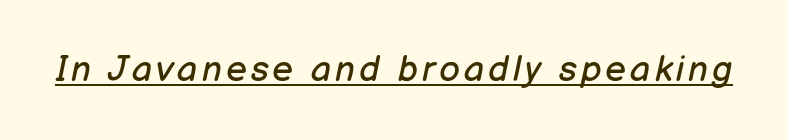
Q: Is the text bold? A: No.
Q: Is the text italic (slanted)? A: Yes, it leans right by about 12 degrees.
Q: Is the text underlined? A: Yes.
Q: Width (condensed, normal, or wide)? A: Normal.
Q: Stroke contrast? A: Low.
Q: x-height? A: Medium.
Q: Monospaced? A: No.
